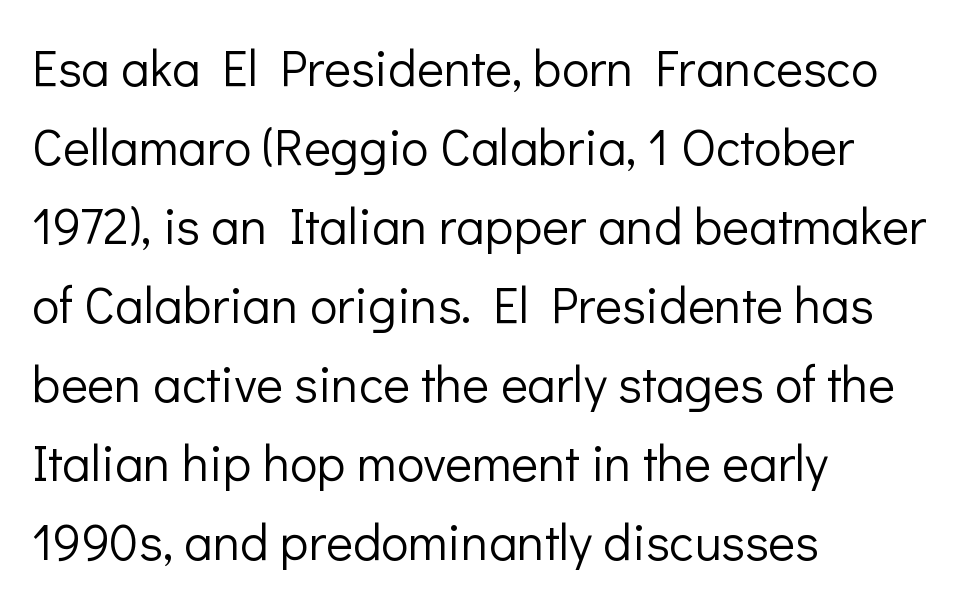
The image shows 51 px light sans-serif type, upright; set left-aligned, normal line spacing (1.55x), normal letter spacing, not underlined; low stroke contrast and a medium x-height.
